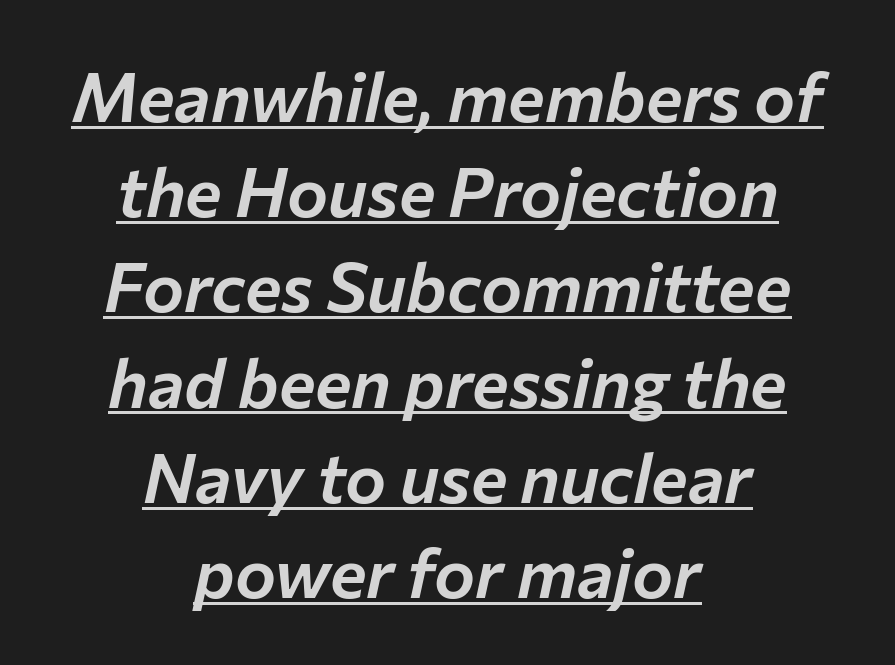
{"italic": "yes", "lean": "right", "slant_degrees": 12, "width": "normal", "stroke_contrast": "low", "x_height": "medium", "monospaced": "no", "underline": "yes", "align": "center", "line_spacing": "normal", "line_spacing_ratio": 1.38, "letter_spacing": "normal", "letter_spacing_em": 0.0, "glyph_px": 69}
